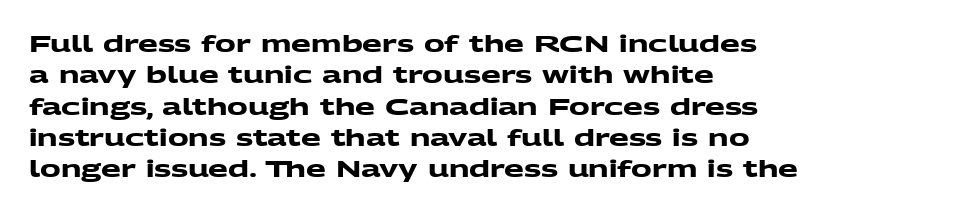
Observe the ordinary spacing: letters are neighbours, not strangers. Is the block centered? No — it sits flush against the left margin. Regular leading. Descender tails drop into unmarked territory. Heavy-handed strokes throughout: this text is bold.
